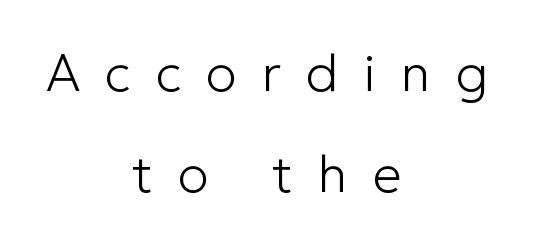
The image shows 52 px light sans-serif type, upright; set centered, loose line spacing (1.95x), unusually wide letter spacing (+0.48 em), not underlined; low stroke contrast and a medium x-height.
